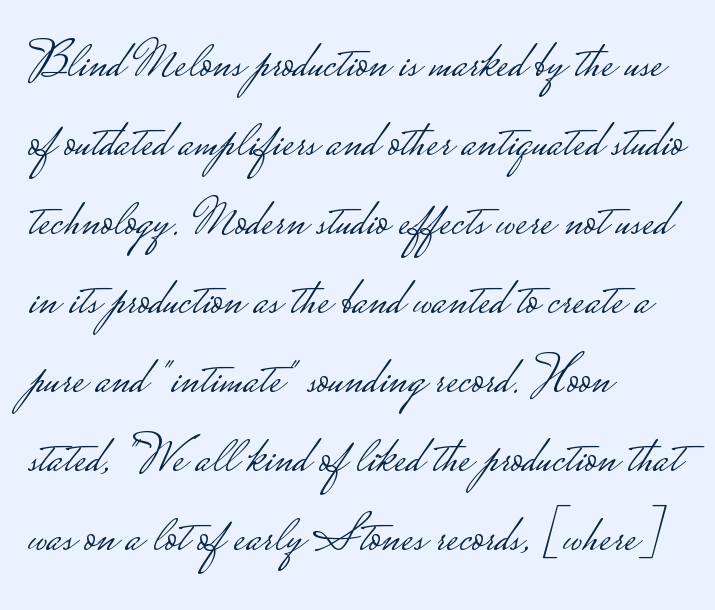
Q: Is the text bold? A: No.
Q: Is the text italic (slanted)? A: Yes.
Q: Is the typeface a serif or a sans-serif typeface? A: Sans-serif.
Q: Is the text underlined? A: No.
Q: How is the paragraph aligned? A: Left-aligned.
Q: Is the spacing between letters normal or unusually wide? A: Normal.
Q: Is the spacing between lines tight, normal or loose? A: Normal.
Q: Width (condensed, normal, or wide)? A: Wide.
Q: Stroke contrast? A: Low.
Q: Monospaced? A: No.
